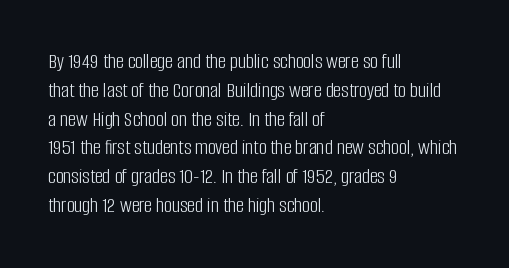
No extra ink here — the face is not bold. The ragged edge is on the right, which tells us the setting is flush left. Decoration check: the copy has no underline. Between one letter and the next there's only the usual sliver of space. No italicization has been applied; the sample stays upright. Successive baselines arrive at the customary interval.
